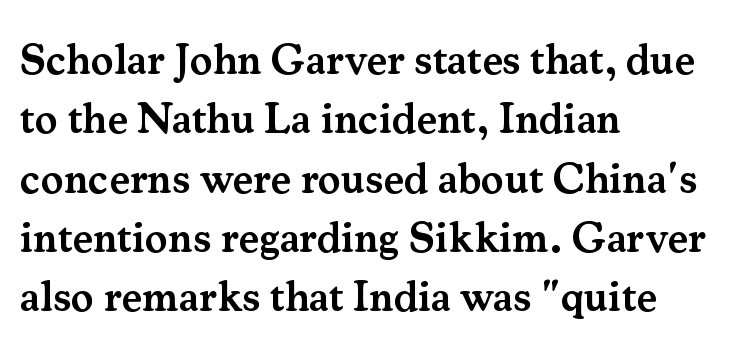
{"serif": "yes", "italic": "no", "bold": "semi", "weight": "semibold", "width": "normal", "stroke_contrast": "medium", "x_height": "small", "monospaced": "no", "underline": "no", "align": "left", "line_spacing": "normal", "line_spacing_ratio": 1.38, "letter_spacing": "normal", "letter_spacing_em": 0.0, "glyph_px": 43}
